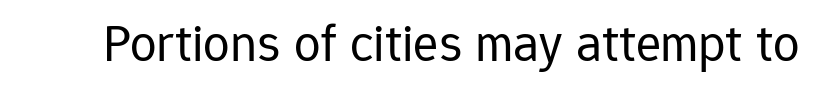
The image shows 53 px regular-weight sans-serif type, upright; set normal letter spacing, not underlined; low stroke contrast and a medium x-height.
